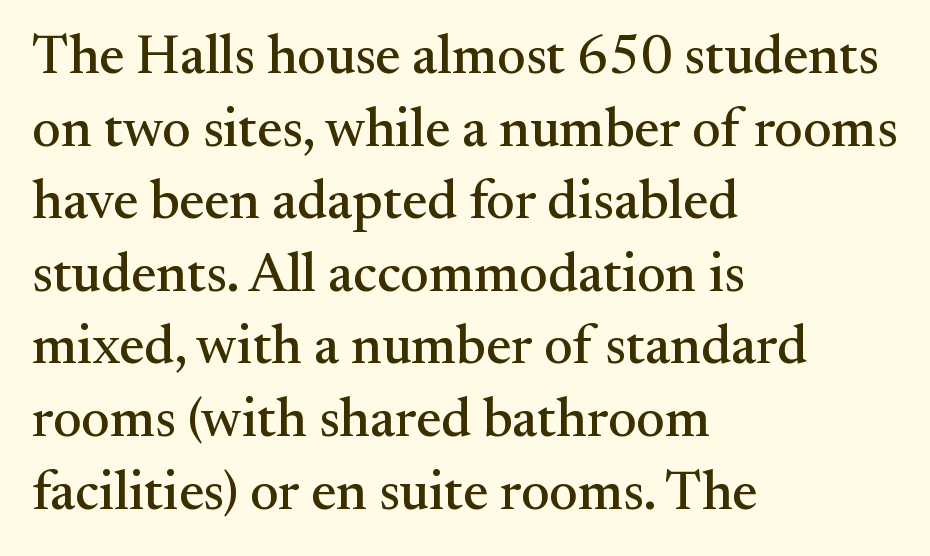
Q: Is the text italic (slanted)? A: No, it is upright.
Q: Is the typeface a serif or a sans-serif typeface? A: Serif.
Q: Is the text underlined? A: No.
Q: How is the paragraph aligned? A: Left-aligned.
Q: Is the spacing between letters normal or unusually wide? A: Normal.
Q: Is the spacing between lines tight, normal or loose? A: Normal.
Q: Width (condensed, normal, or wide)? A: Normal.
Q: Stroke contrast? A: Medium.
Q: x-height? A: Small.
Q: Monospaced? A: No.
